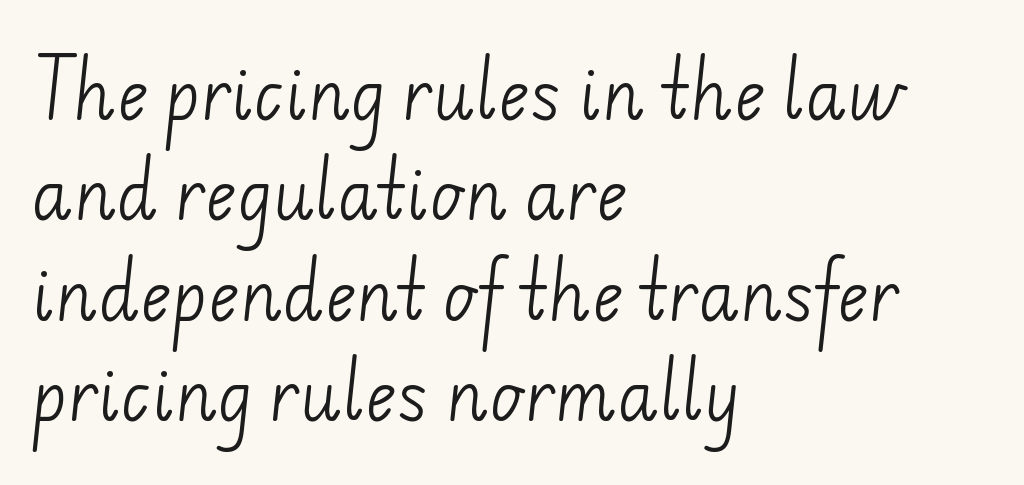
The rendering uses natural spacing where letterforms have individual widths. Baseline-to-baseline distance is the conventional proportion of letter height. Think standard paragraph weight, or any step lighter than that. Rule under the text: the space is simply empty.
